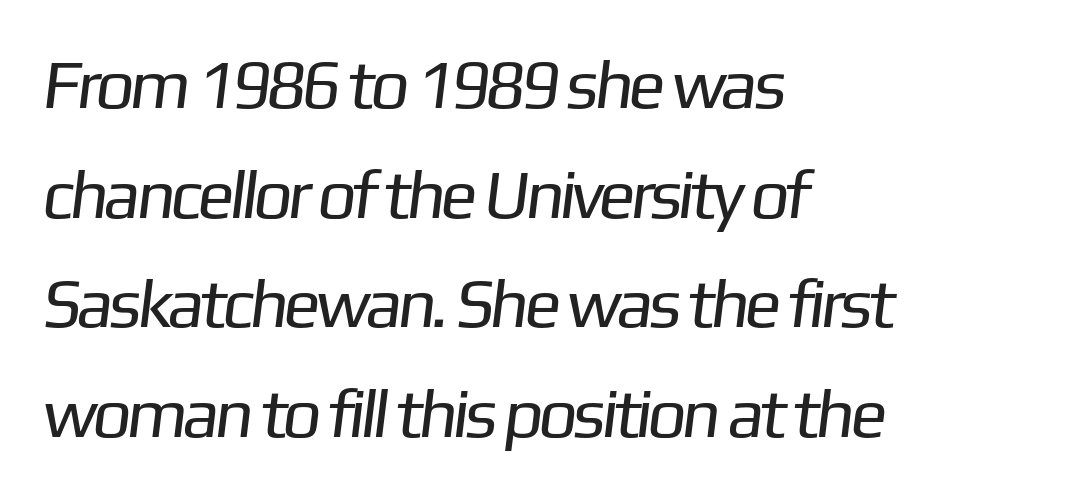
One glance says typical: line gaps are just what's usual. The space directly below the letters is spotless. Vertical stems look standard width or narrower in stroke. The letters carry no serifs — their stems end cleanly without finishing strokes. Casual observation: everything's shoved over to the left.
